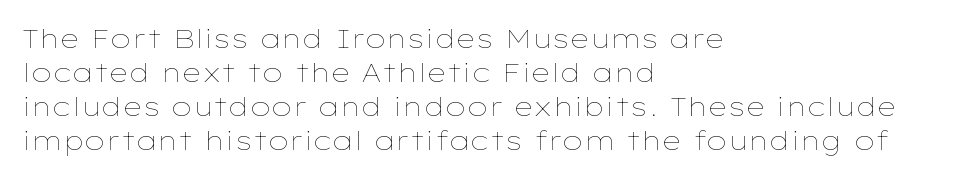
Q: Is the text bold? A: No.
Q: Is the text italic (slanted)? A: No, it is upright.
Q: Is the text underlined? A: No.
Q: How is the paragraph aligned? A: Left-aligned.
Q: Is the spacing between letters normal or unusually wide? A: Normal.
Q: Is the spacing between lines tight, normal or loose? A: Normal.
